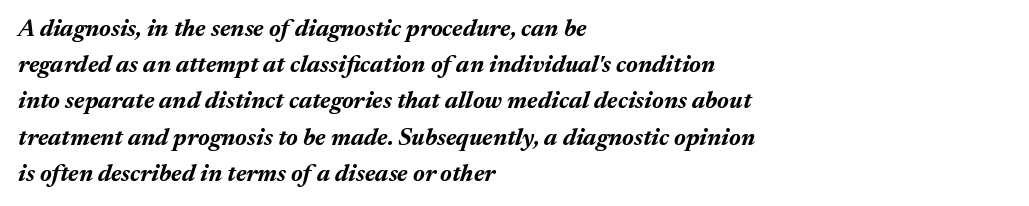
{"italic": "yes", "lean": "right", "slant_degrees": 17, "bold": "yes", "underline": "no", "align": "left", "line_spacing": "normal", "line_spacing_ratio": 1.51, "letter_spacing": "normal", "letter_spacing_em": 0.0, "glyph_px": 24}
